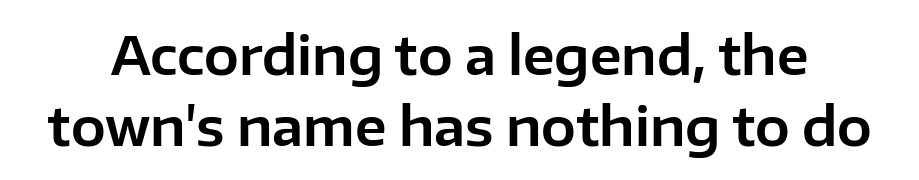
The type sits square on the baseline with zero lean. Is there much room between lines? A standard amount, neither cramped nor airy. Nothing unusual about the tracking: characters are spaced as the font intends. I'd call this a sans setting — the letters go barefoot.
